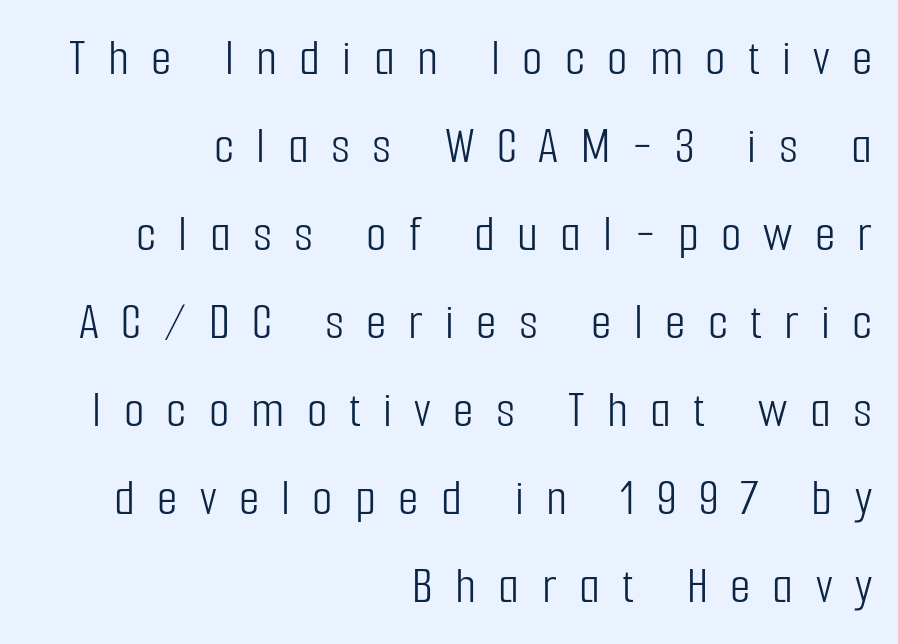
Q: Is the text bold? A: No.
Q: Is the text italic (slanted)? A: No, it is upright.
Q: Is the typeface a serif or a sans-serif typeface? A: Sans-serif.
Q: Is the text underlined? A: No.
Q: How is the paragraph aligned? A: Right-aligned.
Q: Is the spacing between letters normal or unusually wide? A: Unusually wide.
Q: Is the spacing between lines tight, normal or loose? A: Normal.
Q: Width (condensed, normal, or wide)? A: Condensed.
Q: Stroke contrast? A: Low.
Q: x-height? A: Medium.
Q: Monospaced? A: No.
